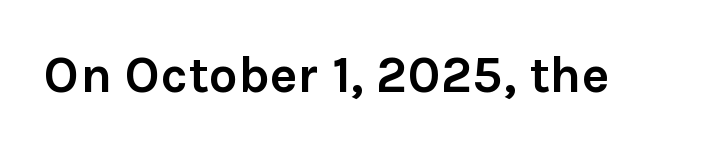
{"serif": "no", "italic": "no", "bold": "yes", "weight": "semibold", "width": "normal", "x_height": "medium", "monospaced": "no", "underline": "no", "letter_spacing": "normal", "letter_spacing_em": 0.0, "glyph_px": 52}
